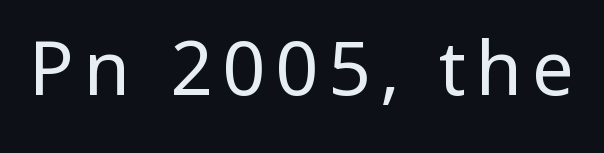
The image shows 75 px regular-weight, condensed sans-serif type, upright; set not underlined; low stroke contrast and a large x-height.
